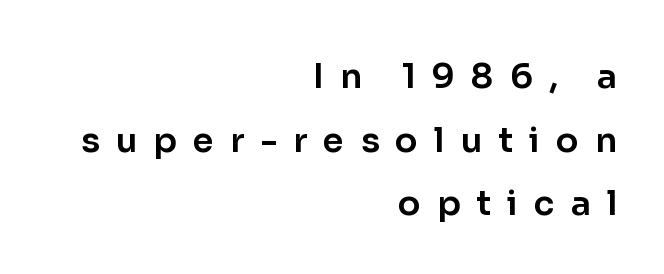
Q: Is the text italic (slanted)? A: No, it is upright.
Q: Is the typeface a serif or a sans-serif typeface? A: Sans-serif.
Q: Is the text underlined? A: No.
Q: How is the paragraph aligned? A: Right-aligned.
Q: Is the spacing between letters normal or unusually wide? A: Unusually wide.
Q: Width (condensed, normal, or wide)? A: Normal.
Q: Stroke contrast? A: Low.
Q: x-height? A: Medium.
Q: Monospaced? A: No.
